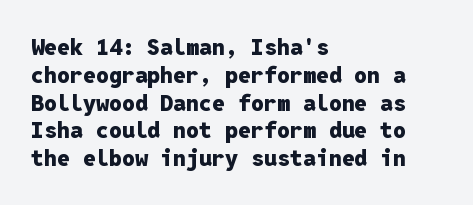
The image shows 23 px bold type, upright; set left-aligned, line spacing 1.21x, normal letter spacing, not underlined.
